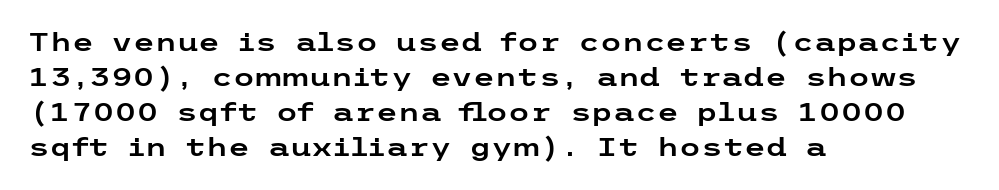
The image shows 25 px text type, upright; set left-aligned, normal line spacing (1.4x), normal letter spacing, not underlined.
